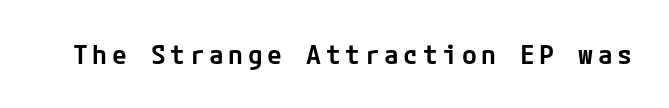
Notice how the stems are strictly vertical — no italics here. The strokes are fattened partway — semibold, not bold. Words float on clear page, feet unadorned.
